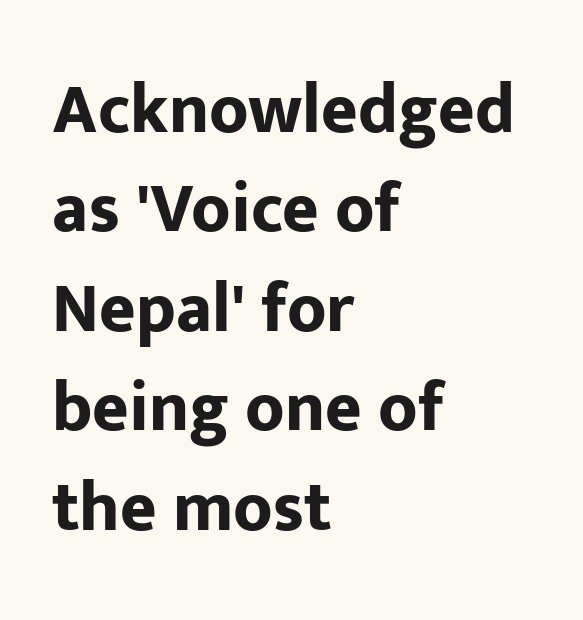
{"serif": "no", "italic": "no", "bold": "yes", "weight": "bold", "width": "normal", "stroke_contrast": "low", "x_height": "medium", "monospaced": "no", "underline": "no", "align": "left", "line_spacing": "normal", "line_spacing_ratio": 1.42, "letter_spacing": "normal", "letter_spacing_em": 0.0, "glyph_px": 70}
